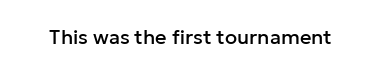
These lines keep a tight, regular rhythm from letter to letter. Unmarked baselines from the first word to the last. Italic: no, the glyphs are upright roman.
